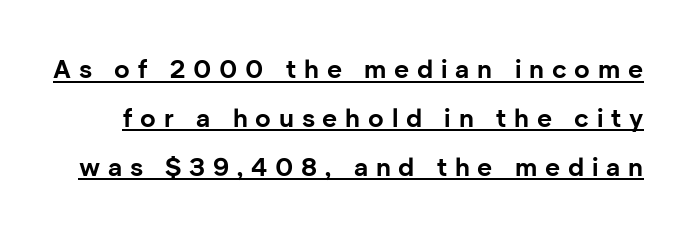
Q: Is the text bold? A: Yes.
Q: Is the text italic (slanted)? A: No, it is upright.
Q: Is the text underlined? A: Yes.
Q: Is the spacing between letters normal or unusually wide? A: Unusually wide.
